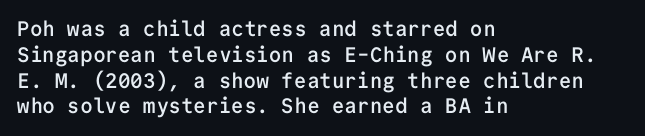
{"italic": "no", "bold": "semi", "underline": "no", "align": "left", "line_spacing_ratio": 1.23, "letter_spacing": "normal", "letter_spacing_em": 0.0, "glyph_px": 21}
